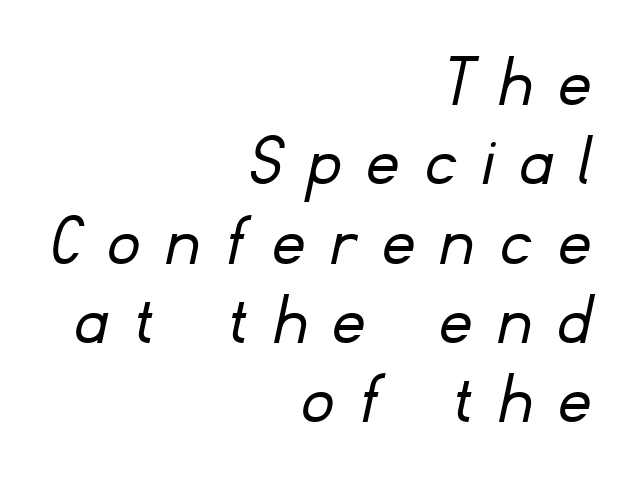
The image shows 77 px light sans-serif type; set right-aligned, tight line spacing (1.03x), unusually wide letter spacing (+0.36 em), not underlined; low stroke contrast and a small x-height.
